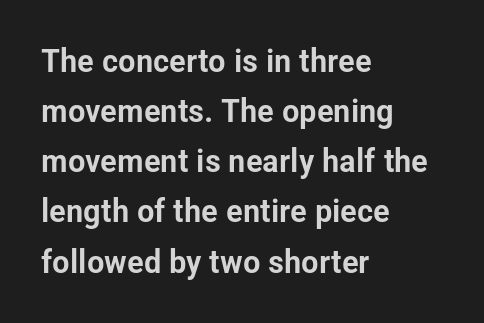
The image shows 33 px condensed sans-serif type, upright; set left-aligned, normal line spacing (1.52x), normal letter spacing, not underlined; low stroke contrast and a medium x-height.
